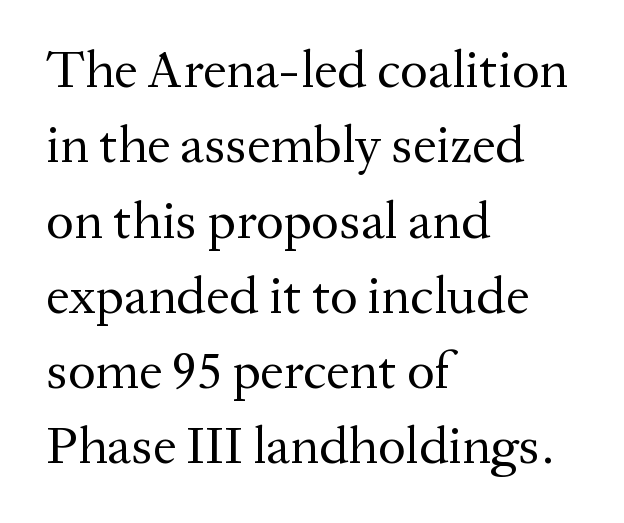
The image shows 53 px regular-weight serif type, upright; set left-aligned, normal line spacing (1.42x), normal letter spacing, not underlined; medium stroke contrast and a medium x-height.
